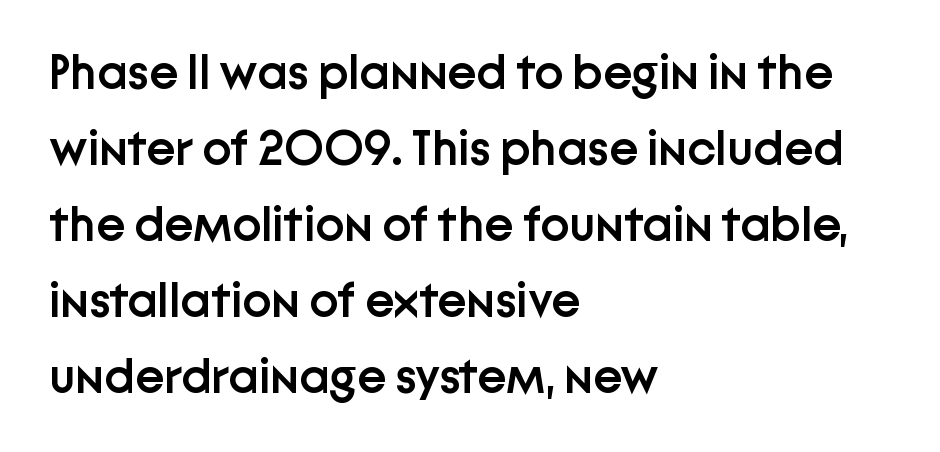
The image shows 49 px semibold sans-serif type, upright; set left-aligned, normal line spacing (1.55x), normal letter spacing, not underlined; low stroke contrast and a medium x-height.
